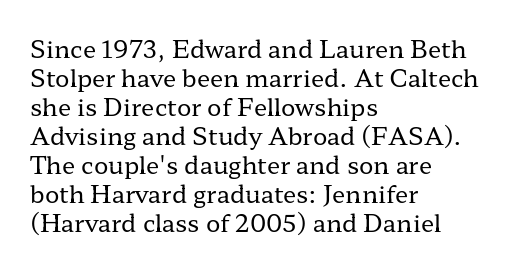
Q: Is the text bold? A: No.
Q: Is the text italic (slanted)? A: No, it is upright.
Q: Is the text underlined? A: No.
Q: How is the paragraph aligned? A: Left-aligned.
Q: Is the spacing between letters normal or unusually wide? A: Normal.
